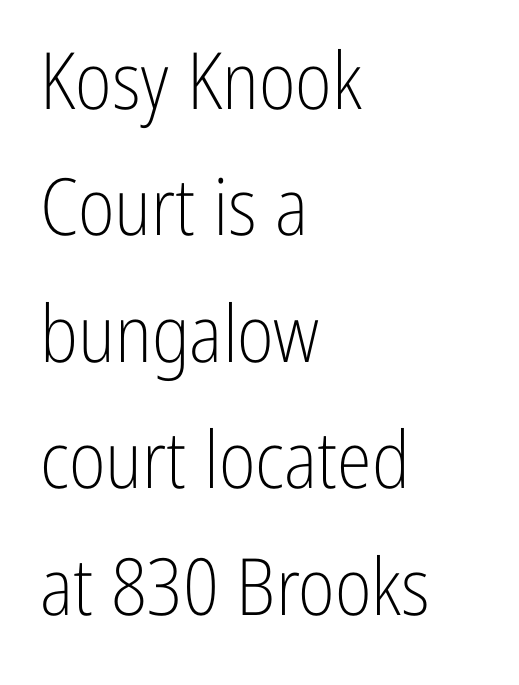
{"serif": "no", "italic": "no", "bold": "no", "weight": "light", "width": "condensed", "stroke_contrast": "low", "x_height": "medium", "monospaced": "no", "underline": "no", "align": "left", "line_spacing": "normal", "line_spacing_ratio": 1.6, "letter_spacing": "normal", "letter_spacing_em": 0.0, "glyph_px": 79}
